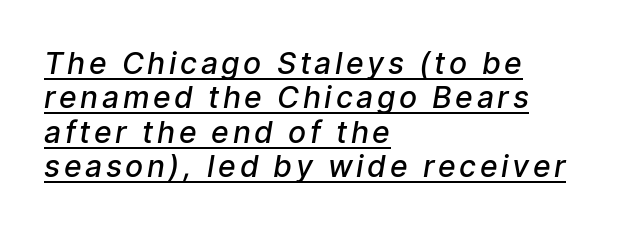
The image shows 30 px semibold sans-serif type; set left-aligned, tight line spacing (1.15x), underlined; low stroke contrast and a medium x-height.
